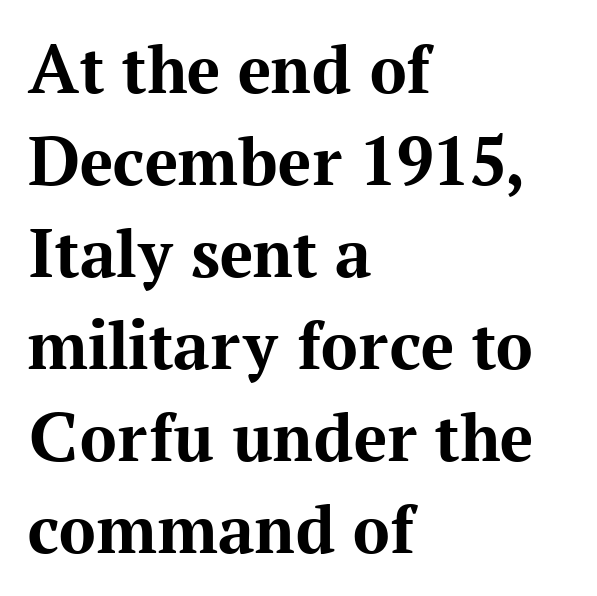
Q: Is the text bold? A: Yes.
Q: Is the text italic (slanted)? A: No, it is upright.
Q: Is the typeface a serif or a sans-serif typeface? A: Serif.
Q: Is the text underlined? A: No.
Q: How is the paragraph aligned? A: Left-aligned.
Q: Is the spacing between letters normal or unusually wide? A: Normal.
Q: Is the spacing between lines tight, normal or loose? A: Normal.
Q: Width (condensed, normal, or wide)? A: Normal.
Q: Stroke contrast? A: Medium.
Q: x-height? A: Medium.
Q: Monospaced? A: No.
